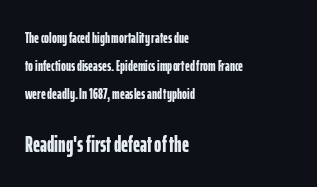
The image shows 22 px bold type, upright; set left-aligned, line spacing 1.87x, normal letter spacing, not underlined; the second (bottom) block is 1.47x larger.
